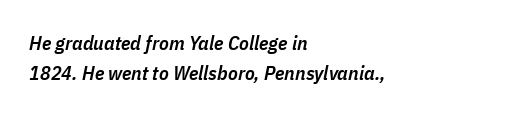
Would a proofreader flag this as italicized? Yes. The passage is arranged the way most books set body copy — flush left. Descender tails drop into unmarked territory. Does the weight exceed regular? Yes, but only to semibold. What stands out about the letter spacing? Nothing — it is the standard amount. Each new line begins a customary step beneath the previous one.
